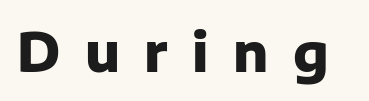
The image shows 53 px heavy sans-serif type, upright; set unusually wide letter spacing (+0.46 em), not underlined; low stroke contrast and a medium x-height.
